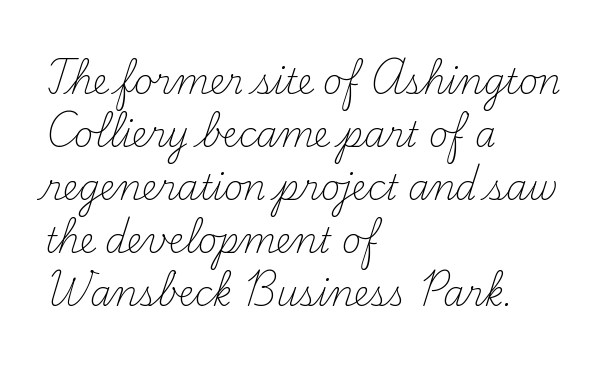
{"bold": "no", "weight": "light", "width": "normal", "stroke_contrast": "medium", "x_height": "small", "monospaced": "no", "underline": "no", "align": "left", "line_spacing": "normal", "line_spacing_ratio": 1.56, "letter_spacing": "normal", "letter_spacing_em": 0.0, "glyph_px": 34}
